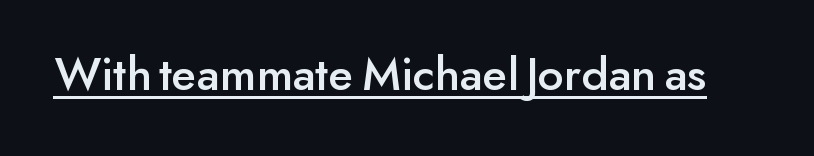
The image shows 49 px sans-serif type, upright; set normal letter spacing, underlined; low stroke contrast and a small x-height.
